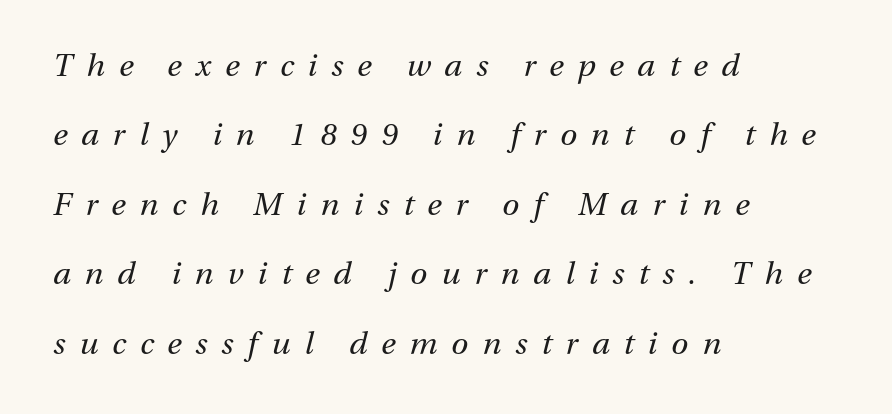
The image shows 31 px regular-weight type, italic (leaning right); set left-aligned, loose line spacing (2.24x), unusually wide letter spacing (+0.45 em), not underlined; medium stroke contrast and a medium x-height.
